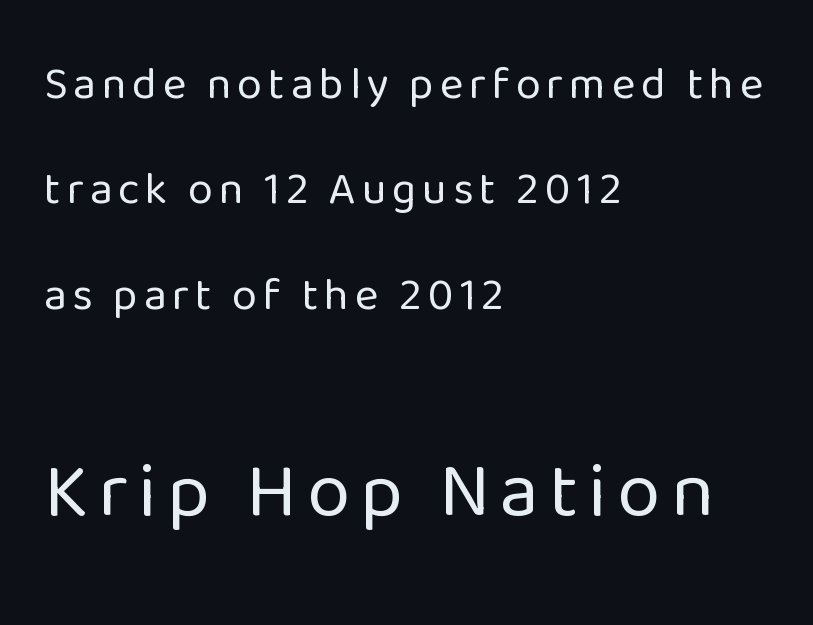
{"serif": "no", "italic": "no", "bold": "no", "weight": "regular", "width": "normal", "stroke_contrast": "low", "x_height": "medium", "monospaced": "no", "underline": "no", "align": "left", "line_spacing": "loose", "line_spacing_ratio": 2.34, "larger_block": "second", "size_ratio": 1.73, "glyph_px": 78}
